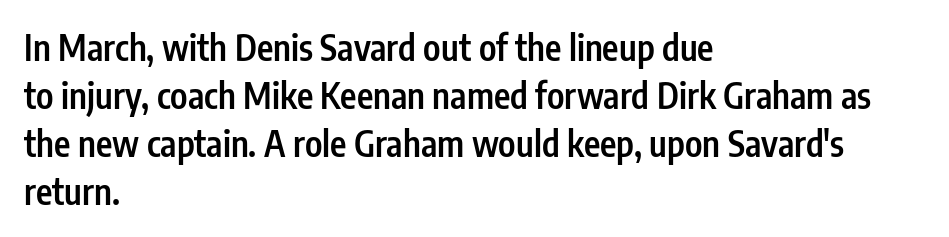
{"serif": "no", "italic": "no", "bold": "semi", "weight": "semibold", "width": "condensed", "stroke_contrast": "low", "x_height": "medium", "monospaced": "no", "underline": "no", "align": "left", "line_spacing": "normal", "line_spacing_ratio": 1.37, "letter_spacing": "normal", "letter_spacing_em": 0.0, "glyph_px": 35}
